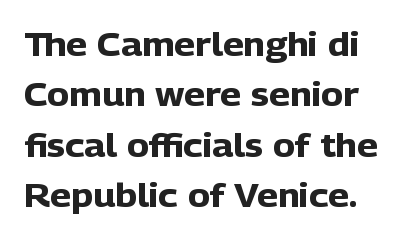
The image shows 33 px heavy sans-serif type, upright; set normal line spacing (1.53x), normal letter spacing, not underlined; low stroke contrast and a medium x-height.
